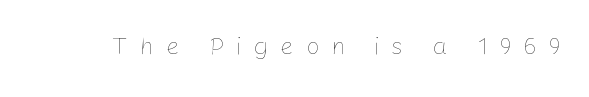
The image shows 24 px text type, upright; set unusually wide letter spacing (+0.49 em), not underlined.
